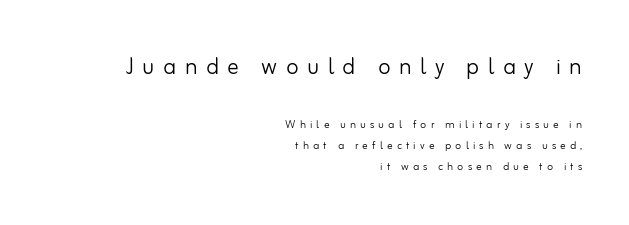
{"serif": "no", "italic": "no", "bold": "no", "weight": "light", "width": "normal", "stroke_contrast": "low", "x_height": "small", "monospaced": "no", "underline": "no", "align": "right", "line_spacing": "normal", "line_spacing_ratio": 1.53, "letter_spacing": "wide", "letter_spacing_em": 0.29, "larger_block": "first", "size_ratio": 2.07, "glyph_px": 29}
